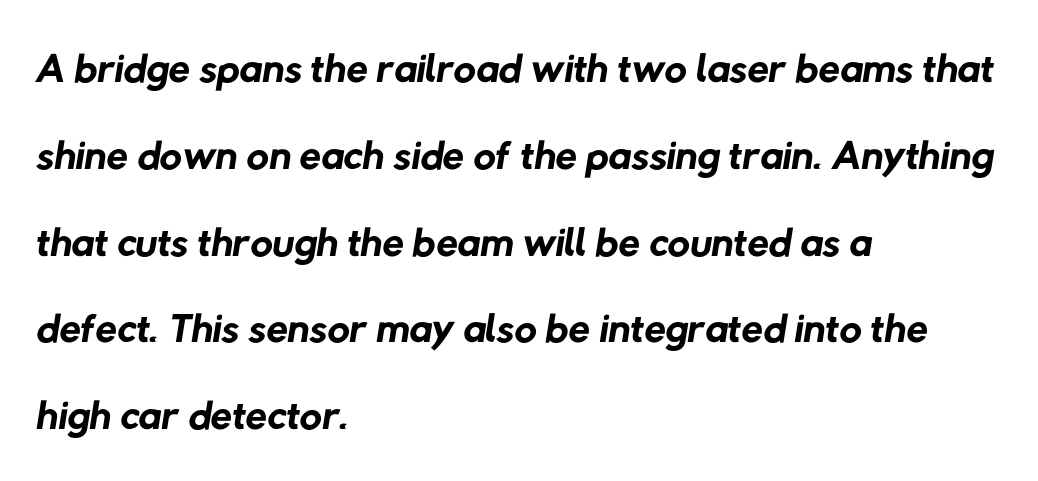
How would I describe the line gaps? Plain and ordinary. Vertical stems look standard width or narrower in stroke. A bare baseline throughout the passage. The letters carry no serifs — their stems end cleanly without finishing strokes. A typesetter would call this proportional, since set widths differ per character. Layout note: lines flush left.
